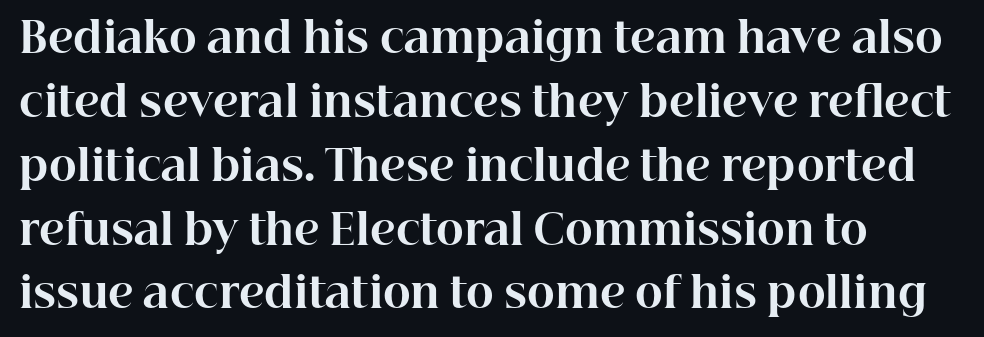
Unlike a clean sans, this face finishes its strokes with serifs. Standard letterfit; no display-style spreading of the glyphs. Think of a printed novel: that variable character pitch is what you see here. Stroke thickness is high; the sample reads as a true bold. Compared with a centered layout, this one pins lines to the left instead. Each new line begins a customary step beneath the previous one.
